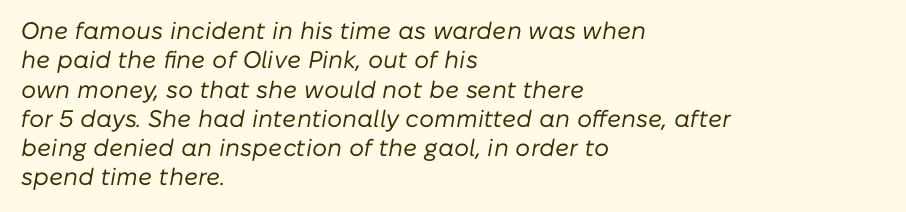
Alignment: flush left. Weight class: somewhere from thin through regular. Beneath every word, the page is bare. Compared with ordinary roman type, these characters are visibly tilted. The horizontal fit of the characters is conventional and even.
